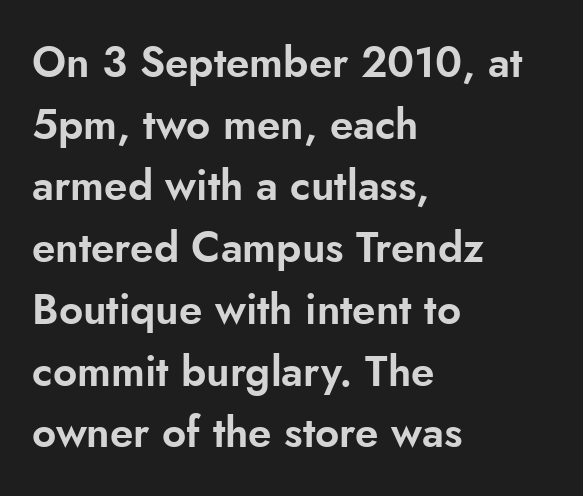
One-word summary of the alignment: left. Letterform terminals end flat and unadorned throughout the passage. A normal amount of white space separates one row of letters from the next. Character widths vary here, with narrow letters taking less room than wide ones.
